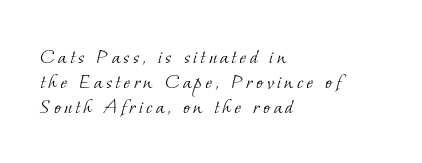
Letters rest on an invisible, unmarked baseline. Each new line begins almost immediately beneath the previous one. Horizontally, the lines are justified to the leading edge only. Weight: not bold — regular or lighter.
